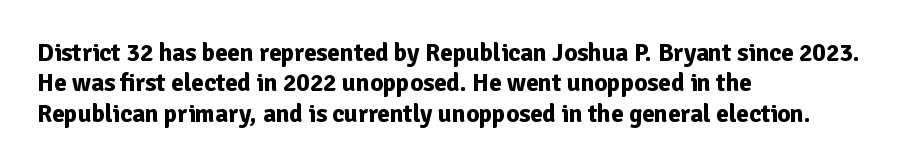
The image shows 25 px bold type, upright; set left-aligned, line spacing 1.22x, normal letter spacing, not underlined.
